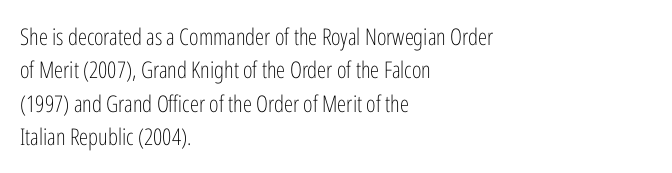
Q: Is the text bold? A: No.
Q: Is the text italic (slanted)? A: No, it is upright.
Q: Is the text underlined? A: No.
Q: How is the paragraph aligned? A: Left-aligned.
Q: Is the spacing between letters normal or unusually wide? A: Normal.
Q: Is the spacing between lines tight, normal or loose? A: Normal.
